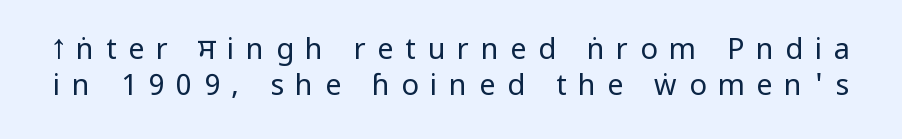
Note the varied advance widths — an 'i' is clearly narrower than an 'm'. Words float on clear page, feet unadorned. This is roman type, the default non-slanted kind. Here the glyphs are tracked loosely, breaking word shapes into spaced letters.
